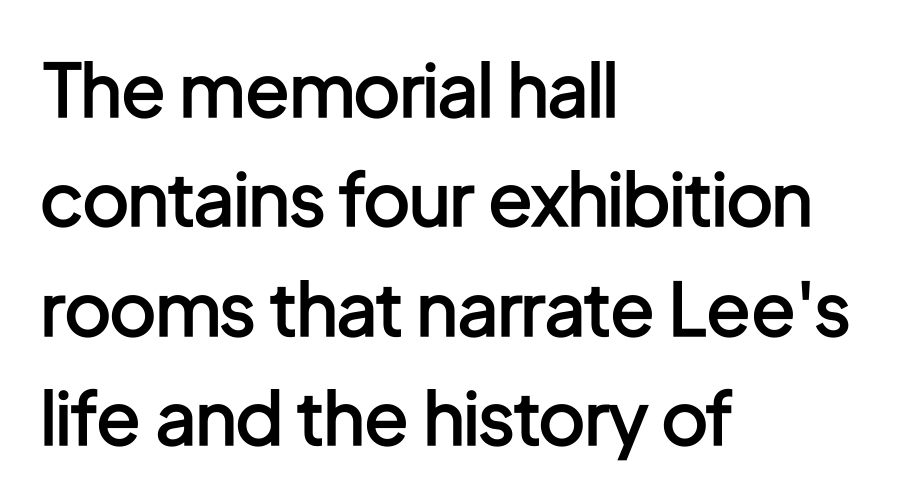
The image shows 73 px semibold, condensed sans-serif type, upright; set left-aligned, normal line spacing (1.5x), normal letter spacing, not underlined; low stroke contrast and a medium x-height.
